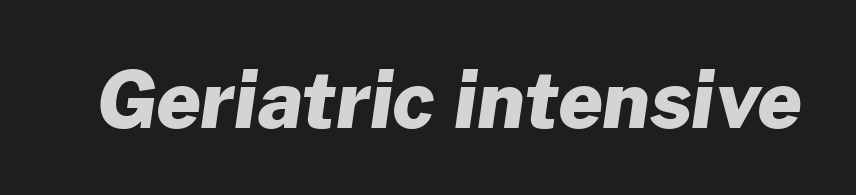
Q: Is the text bold? A: Yes.
Q: Is the typeface a serif or a sans-serif typeface? A: Sans-serif.
Q: Is the text underlined? A: No.
Q: Is the spacing between letters normal or unusually wide? A: Normal.
Q: Width (condensed, normal, or wide)? A: Normal.
Q: Stroke contrast? A: Low.
Q: x-height? A: Medium.
Q: Monospaced? A: No.
